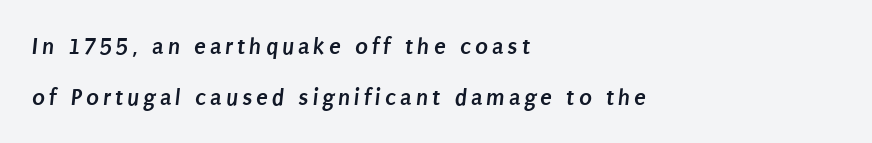
Q: Is the text bold? A: Yes.
Q: Is the text underlined? A: No.
Q: How is the paragraph aligned? A: Left-aligned.
Q: Is the spacing between lines tight, normal or loose? A: Loose.
